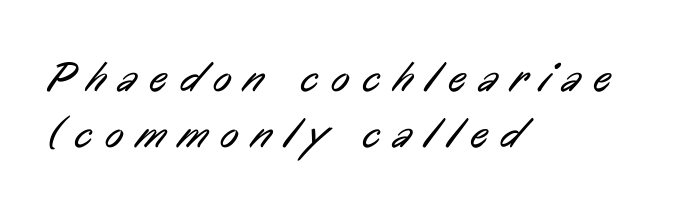
The image shows 43 px regular-weight, condensed sans-serif type; set left-aligned, normal line spacing (1.31x), unusually wide letter spacing (+0.31 em), not underlined; low stroke contrast and a medium x-height.
